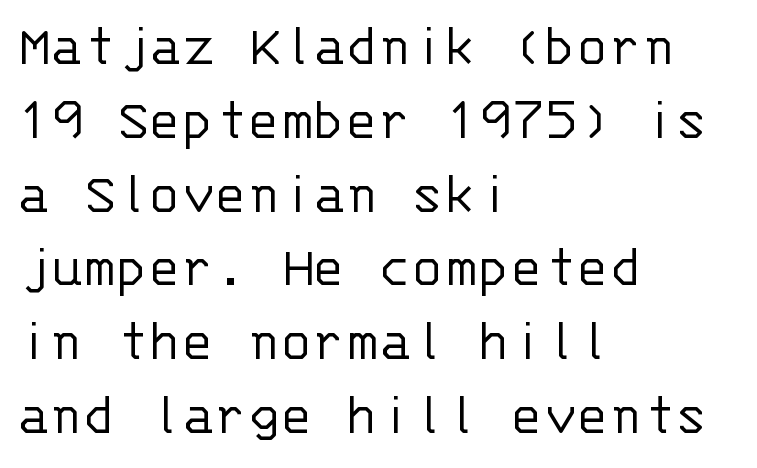
The image shows 61 px light sans-serif type, upright, monospaced; set left-aligned, line spacing 1.21x, normal letter spacing, not underlined; low stroke contrast and a large x-height.
